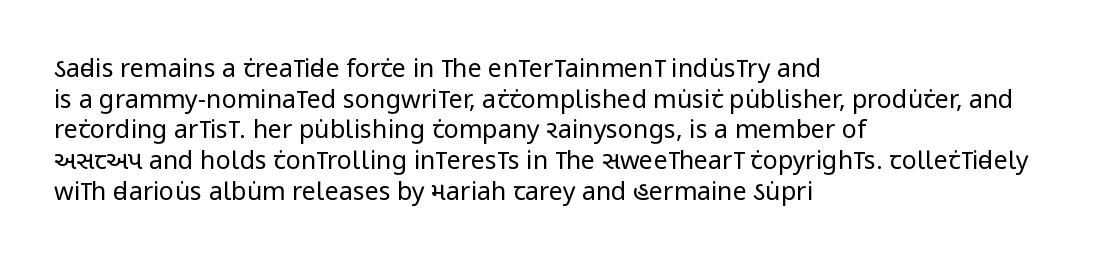
{"italic": "no", "bold": "no", "underline": "no", "align": "left", "line_spacing_ratio": 1.23, "letter_spacing": "normal", "letter_spacing_em": 0.0, "glyph_px": 25}
